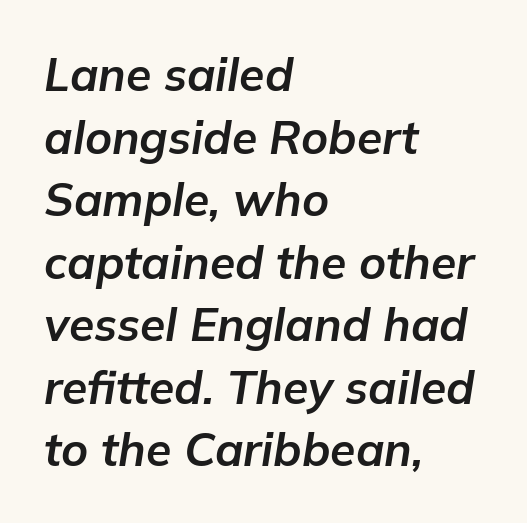
The letters advance in unequal steps, a hallmark of proportional type. As a designer I'd log this as weight 700, bold. The gap between lines stays unmarked. Students, observe: this is what conventionally led text looks like.
